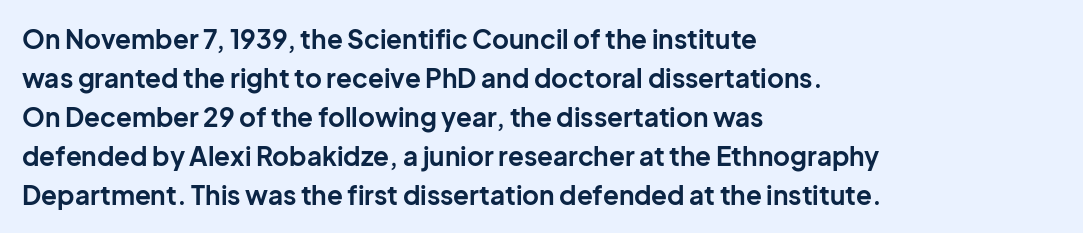
Successive baselines arrive at the customary interval. Nope, not italic — everything's standing straight. Stroke thickness is high; the sample reads as a true bold. Line starts are locked; line ends wander. Clear beneath every line of the passage. The line texture is even and compact thanks to regular tracking.
